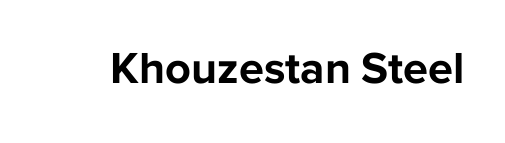
The image shows 45 px bold sans-serif type, upright; set normal letter spacing, not underlined; low stroke contrast and a medium x-height.
